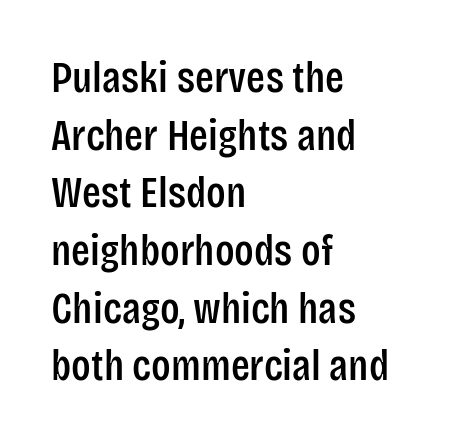
{"serif": "no", "italic": "no", "width": "condensed", "stroke_contrast": "low", "x_height": "large", "monospaced": "no", "underline": "no", "align": "left", "line_spacing": "normal", "line_spacing_ratio": 1.31, "letter_spacing": "normal", "letter_spacing_em": 0.0, "glyph_px": 44}
